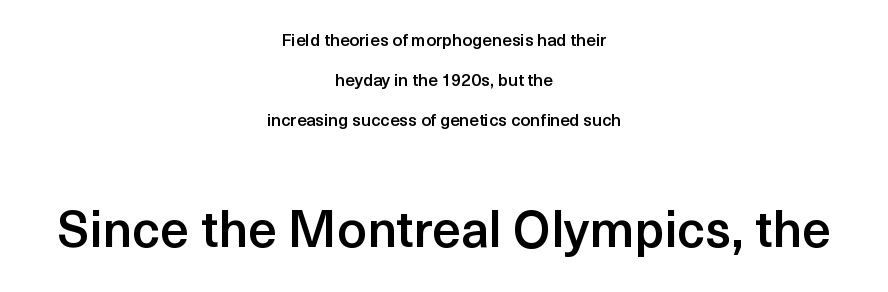
This is roman type, the default non-slanted kind. The face used here is rendered with its standard letterfit. Here the designer chose a conventional face with non-uniform glyph widths. This is moderately heavy type, rendered in semibold. Line starts and ends both wander, symmetrically.
